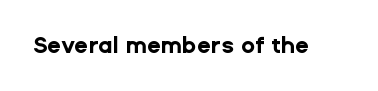
The image shows 23 px bold type, upright; set normal letter spacing, not underlined.
